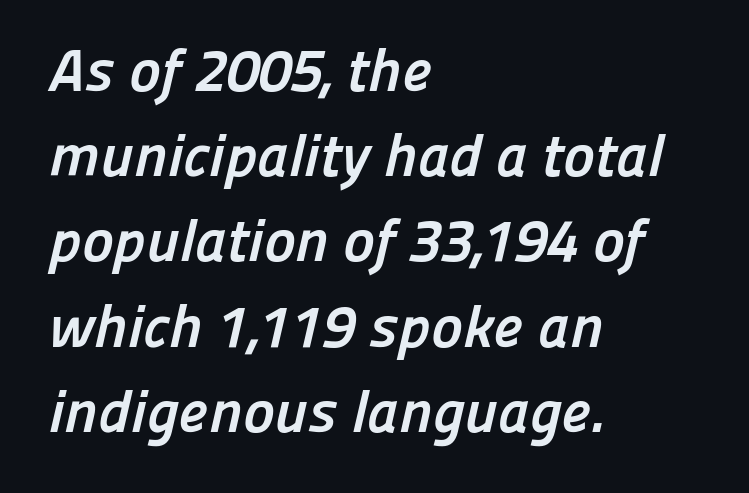
Q: Is the text bold? A: Yes.
Q: Is the typeface a serif or a sans-serif typeface? A: Sans-serif.
Q: Is the text underlined? A: No.
Q: How is the paragraph aligned? A: Left-aligned.
Q: Is the spacing between letters normal or unusually wide? A: Normal.
Q: Is the spacing between lines tight, normal or loose? A: Normal.
Q: Width (condensed, normal, or wide)? A: Normal.
Q: Stroke contrast? A: Low.
Q: x-height? A: Medium.
Q: Monospaced? A: No.
